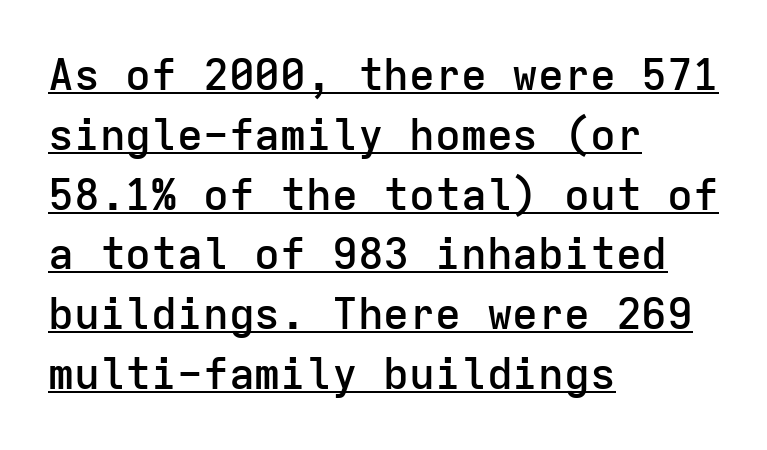
The image shows 43 px semibold sans-serif type, upright, monospaced; set left-aligned, normal line spacing (1.39x), normal letter spacing, underlined; low stroke contrast and a medium x-height.
